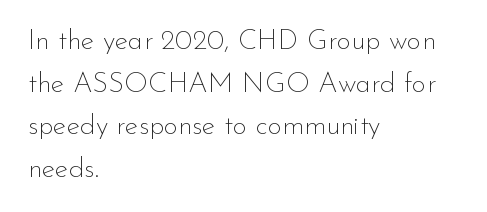
The image shows 28 px thin sans-serif type, upright; set left-aligned, normal line spacing (1.52x), normal letter spacing, not underlined; low stroke contrast and a small x-height.
